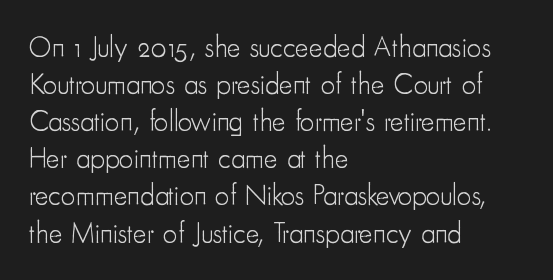
The image shows 29 px light, condensed sans-serif type, upright; set left-aligned, normal line spacing (1.28x), normal letter spacing, not underlined; low stroke contrast and a small x-height.
